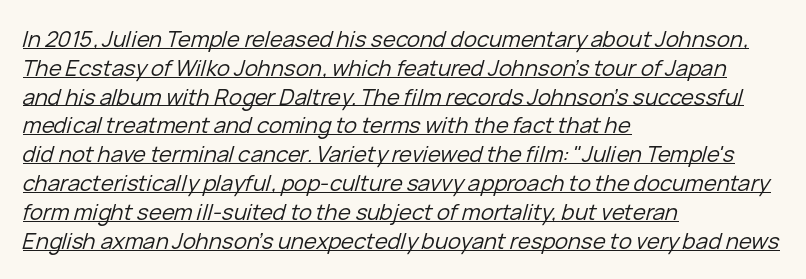
Q: Is the text bold? A: No.
Q: Is the text italic (slanted)? A: Yes, it leans right by about 15 degrees.
Q: Is the text underlined? A: Yes.
Q: How is the paragraph aligned? A: Left-aligned.
Q: Is the spacing between letters normal or unusually wide? A: Normal.
Q: Is the spacing between lines tight, normal or loose? A: Normal.
